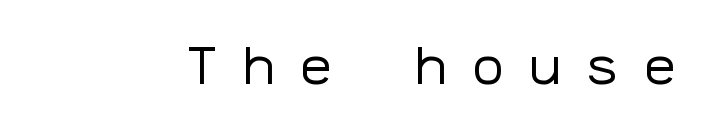
{"serif": "no", "italic": "no", "bold": "no", "weight": "regular", "width": "normal", "stroke_contrast": "low", "x_height": "medium", "monospaced": "yes", "underline": "no", "letter_spacing": "wide", "letter_spacing_em": 0.46, "glyph_px": 54}
